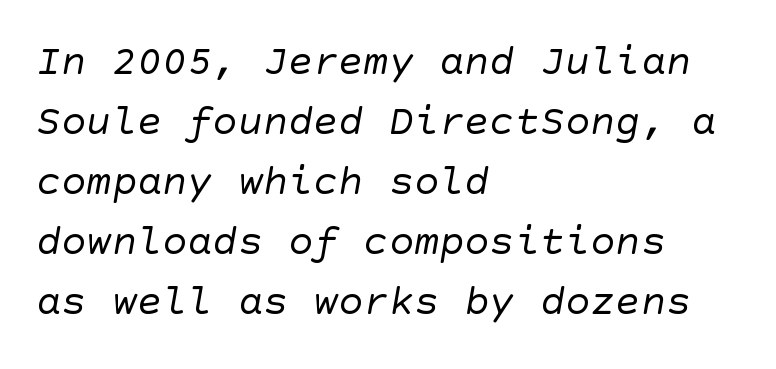
The lines are quadded left. Horizontal bands of white between lines are of average thickness. A bare baseline throughout the passage. A sans-serif font was chosen for this passage. Letters have the restrained weight of plain body copy at most.
